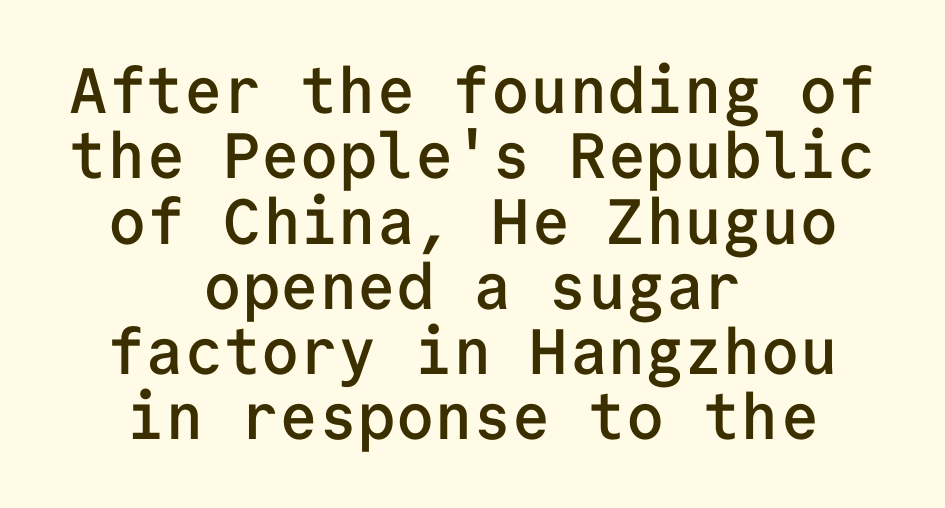
The image shows 64 px semibold sans-serif type, upright, monospaced; set centered, tight line spacing (1.02x), normal letter spacing, not underlined; low stroke contrast and a medium x-height.
